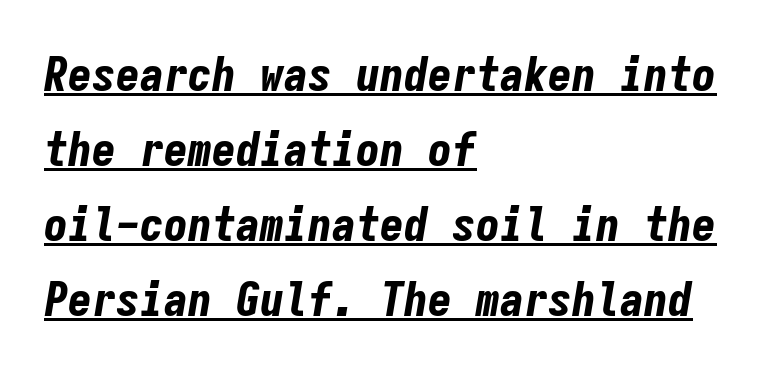
The image shows 48 px bold, condensed type, italic (leaning right), monospaced; set left-aligned, normal line spacing (1.56x), normal letter spacing, underlined; low stroke contrast and a medium x-height.
